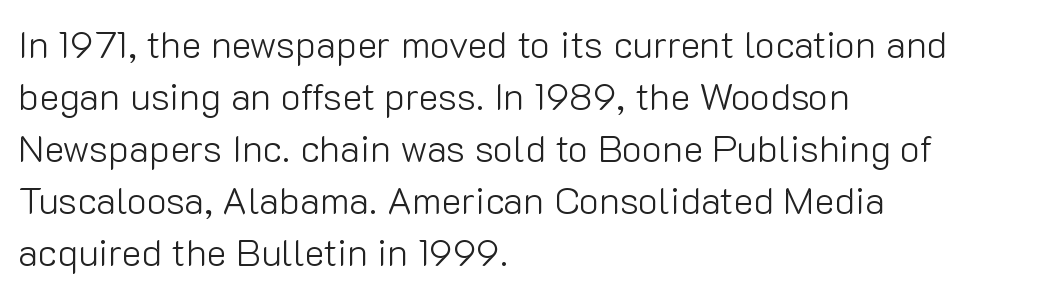
The image shows 38 px light sans-serif type, upright; set left-aligned, normal line spacing (1.37x), normal letter spacing, not underlined; low stroke contrast and a medium x-height.
